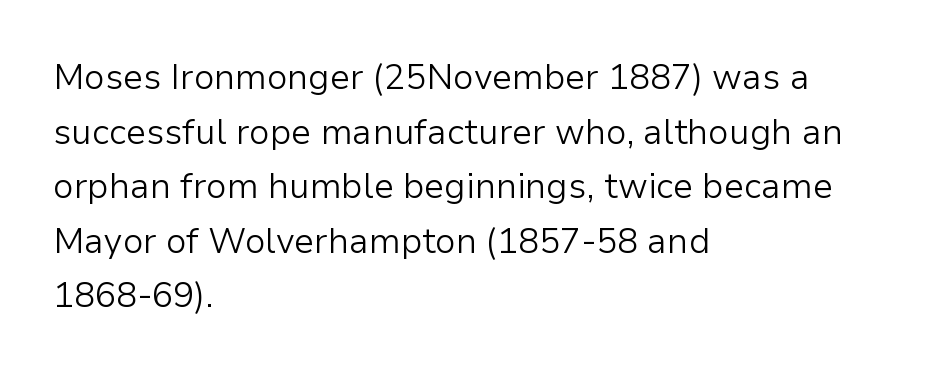
The image shows 35 px light sans-serif type, upright; set left-aligned, normal line spacing (1.56x), normal letter spacing, not underlined; low stroke contrast and a medium x-height.
